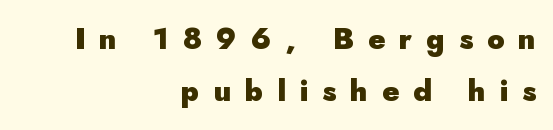
Q: Is the text bold? A: Yes.
Q: Is the text italic (slanted)? A: No, it is upright.
Q: Is the typeface a serif or a sans-serif typeface? A: Sans-serif.
Q: Is the text underlined? A: No.
Q: How is the paragraph aligned? A: Right-aligned.
Q: Is the spacing between letters normal or unusually wide? A: Unusually wide.
Q: Width (condensed, normal, or wide)? A: Normal.
Q: Stroke contrast? A: Low.
Q: x-height? A: Small.
Q: Monospaced? A: No.
